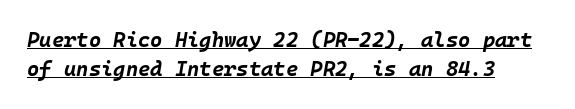
The image shows 21 px bold type, italic (leaning right); set left-aligned, normal line spacing (1.4x), normal letter spacing, underlined.
